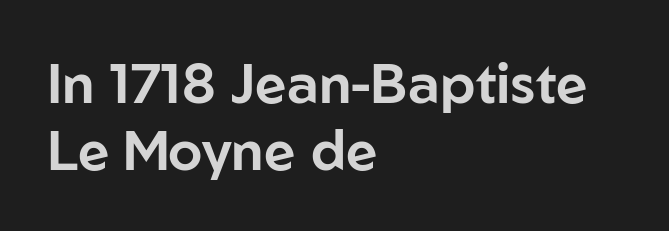
{"serif": "no", "italic": "no", "width": "normal", "stroke_contrast": "low", "x_height": "medium", "monospaced": "no", "underline": "no", "align": "left", "line_spacing_ratio": 1.22, "letter_spacing": "normal", "letter_spacing_em": 0.0, "glyph_px": 55}
